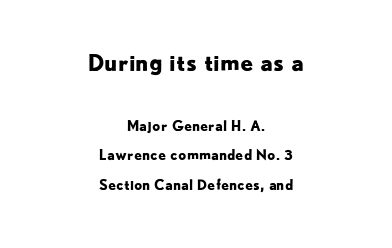
Q: Is the text bold? A: Yes.
Q: Is the text italic (slanted)? A: No, it is upright.
Q: Is the text underlined? A: No.
Q: How is the paragraph aligned? A: Centered.
Q: Is the spacing between letters normal or unusually wide? A: Normal.
Q: Is the spacing between lines tight, normal or loose? A: Loose.
Q: Which block of text is set in a larger size, the first (top) or the second (bottom)? A: The first (top) one.
